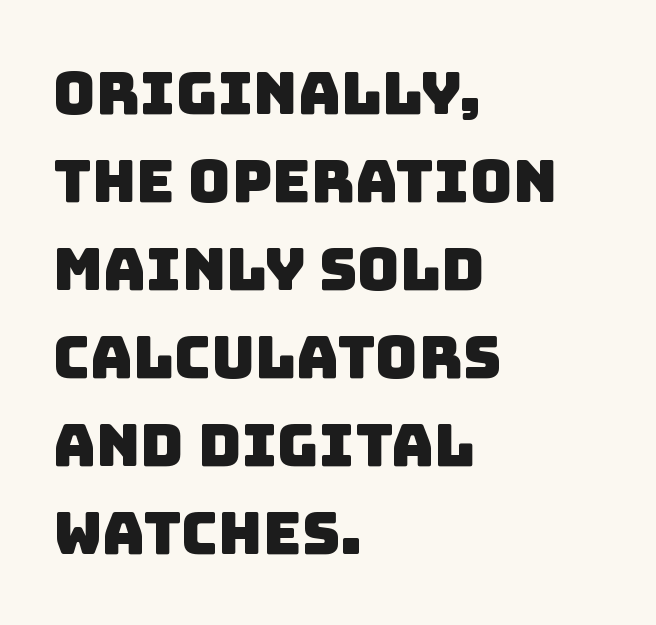
{"serif": "no", "width": "normal", "stroke_contrast": "low", "x_height": "large", "monospaced": "no", "underline": "no", "align": "left", "line_spacing": "normal", "line_spacing_ratio": 1.49, "letter_spacing": "normal", "letter_spacing_em": 0.0, "glyph_px": 59}
